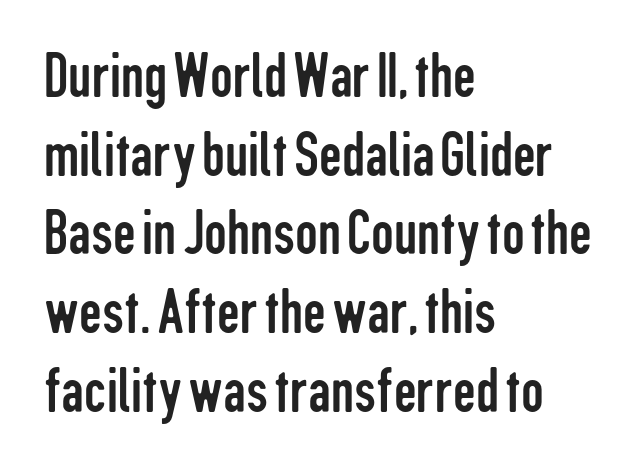
These lines stack with their left ends in a neat column. The space directly below the letters is spotless. The letterforms sit shoulder to shoulder at normal distance. Think standard paragraph weight, or any step lighter than that.
